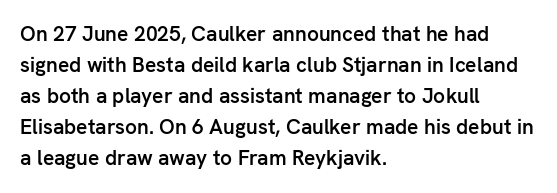
{"italic": "no", "bold": "semi", "underline": "no", "align": "left", "line_spacing": "normal", "line_spacing_ratio": 1.48, "letter_spacing": "normal", "letter_spacing_em": 0.0, "glyph_px": 21}
